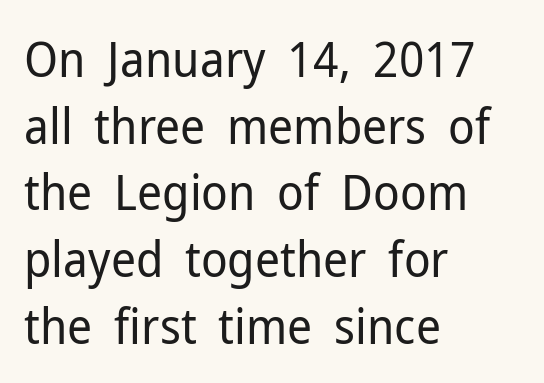
Q: Is the text bold? A: No.
Q: Is the text italic (slanted)? A: No, it is upright.
Q: Is the typeface a serif or a sans-serif typeface? A: Sans-serif.
Q: Is the text underlined? A: No.
Q: How is the paragraph aligned? A: Left-aligned.
Q: Is the spacing between letters normal or unusually wide? A: Normal.
Q: Is the spacing between lines tight, normal or loose? A: Normal.
Q: Width (condensed, normal, or wide)? A: Normal.
Q: Stroke contrast? A: Low.
Q: x-height? A: Medium.
Q: Monospaced? A: No.
